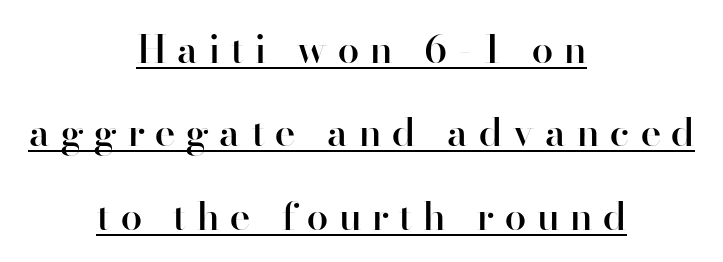
This sample uses expanded letter spacing, leaving extra air between glyphs. Looks like someone drew a line under every word here. The typeface chosen for these lines omits serifs. The block of text is sparse from top to bottom, with ample space between rows. Alignment: centered. Every character sits straight up, as roman type does.
